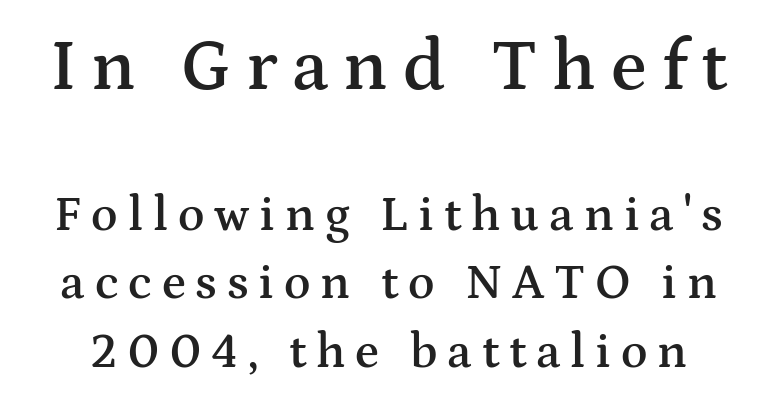
Observe the serifs anchoring each vertical stroke in this sample. Plain, unruled lines of type. These lines are rendered in a variable-pitch font. This is moderately heavy type, rendered in semibold.
